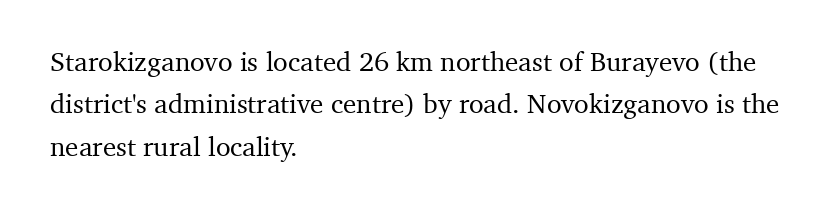
Successive baselines arrive at the customary interval. Tall strokes in this sample are plumb rather than angled. Where is the straight margin? On the left. Lines of text with bare space underneath. Each word holds together tightly as a unit, with standard inter-letter gaps.
